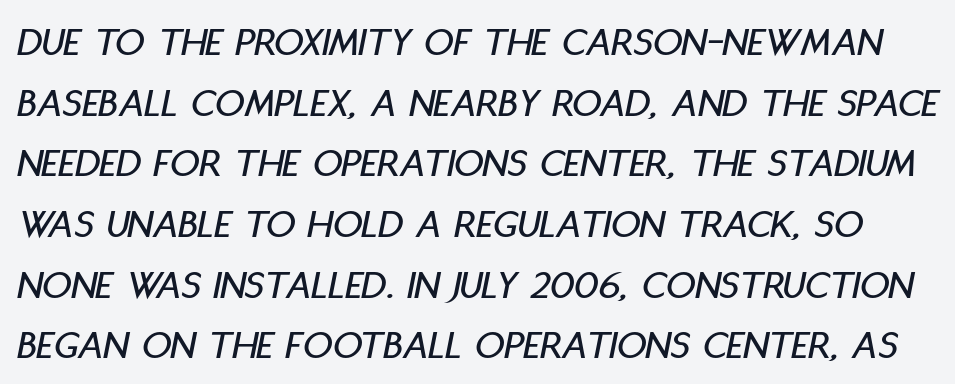
Descenders hang freely into open space. The line texture is even and compact thanks to regular tracking. Proportional: the letters do not fall into vertical columns. There's an unmistakable incline to the writing here. Each new line begins a customary step beneath the previous one.
